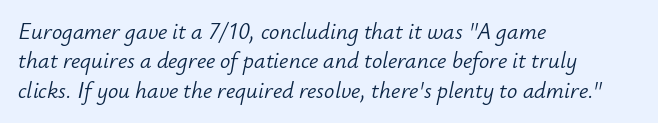
{"italic": "yes", "lean": "right", "slant_degrees": 12, "bold": "no", "underline": "no", "align": "left", "line_spacing": "normal", "line_spacing_ratio": 1.28, "letter_spacing": "normal", "letter_spacing_em": 0.0, "glyph_px": 23}
